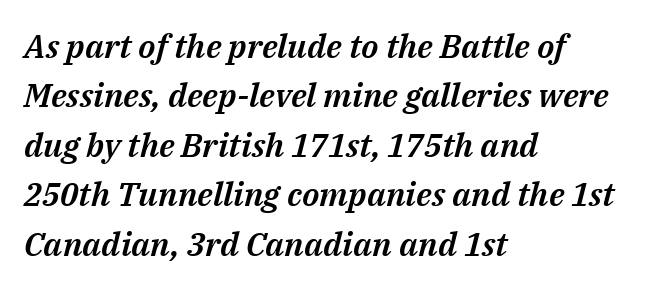
Q: Is the text italic (slanted)? A: Yes, it leans right by about 14 degrees.
Q: Is the text underlined? A: No.
Q: How is the paragraph aligned? A: Left-aligned.
Q: Is the spacing between letters normal or unusually wide? A: Normal.
Q: Is the spacing between lines tight, normal or loose? A: Normal.
Q: Width (condensed, normal, or wide)? A: Normal.
Q: Stroke contrast? A: Medium.
Q: x-height? A: Medium.
Q: Monospaced? A: No.
